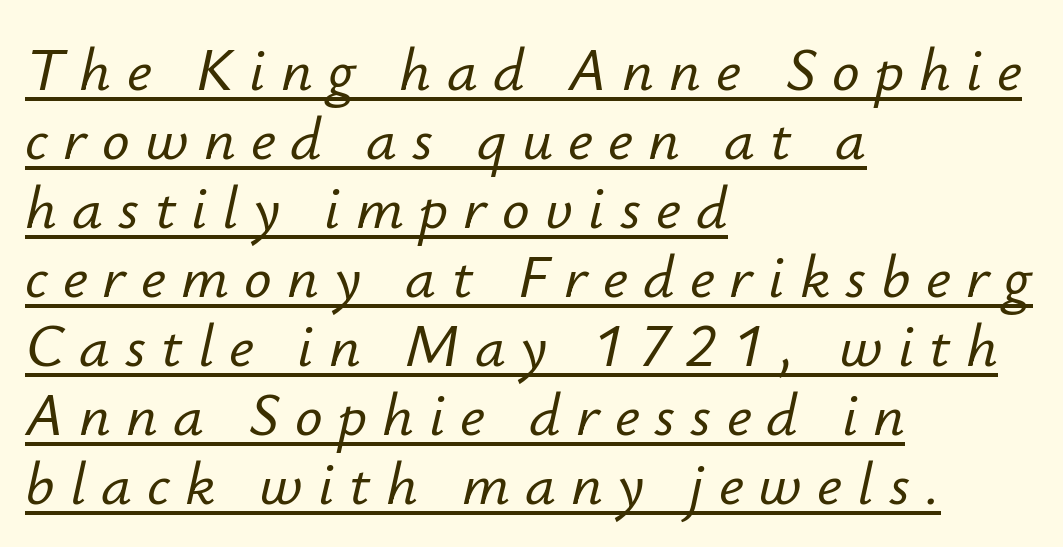
{"italic": "yes", "lean": "right", "slant_degrees": 12, "width": "normal", "stroke_contrast": "low", "x_height": "small", "monospaced": "no", "underline": "yes", "align": "left", "line_spacing": "tight", "line_spacing_ratio": 1.13, "letter_spacing": "wide", "letter_spacing_em": 0.25, "glyph_px": 61}
